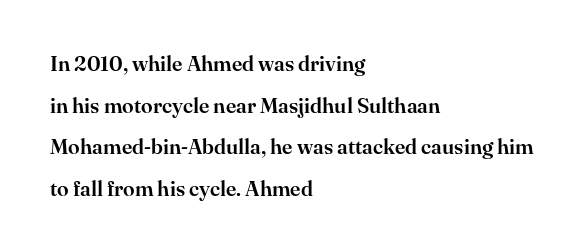
The image shows 21 px text type, upright; set left-aligned, loose line spacing (1.98x), normal letter spacing, not underlined.
